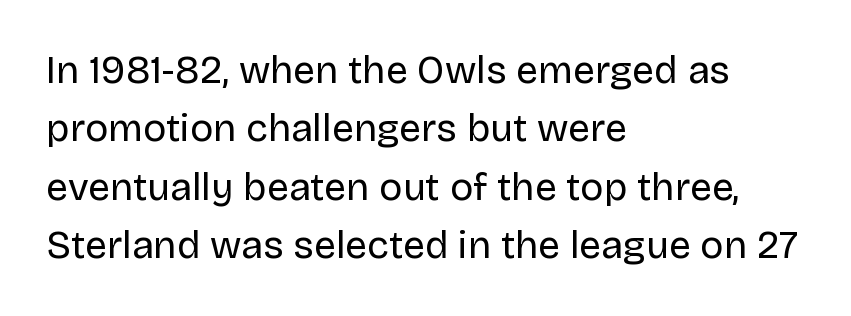
Q: Is the text bold? A: No.
Q: Is the text italic (slanted)? A: No, it is upright.
Q: Is the typeface a serif or a sans-serif typeface? A: Sans-serif.
Q: Is the text underlined? A: No.
Q: How is the paragraph aligned? A: Left-aligned.
Q: Is the spacing between letters normal or unusually wide? A: Normal.
Q: Is the spacing between lines tight, normal or loose? A: Normal.
Q: Width (condensed, normal, or wide)? A: Normal.
Q: Stroke contrast? A: Low.
Q: x-height? A: Large.
Q: Monospaced? A: No.
